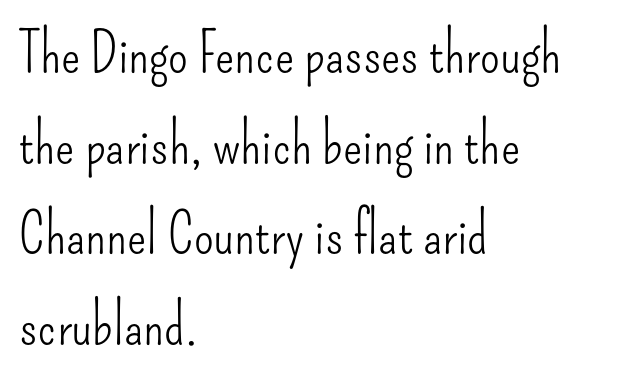
{"serif": "no", "italic": "no", "bold": "no", "weight": "light", "width": "condensed", "stroke_contrast": "low", "x_height": "small", "monospaced": "no", "underline": "no", "align": "left", "line_spacing": "normal", "line_spacing_ratio": 1.59, "letter_spacing": "normal", "letter_spacing_em": 0.0, "glyph_px": 57}
